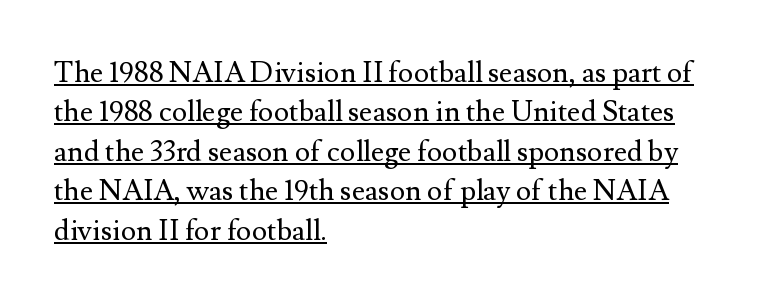
The image shows 29 px regular-weight serif type, upright; set left-aligned, normal line spacing (1.36x), normal letter spacing, underlined; medium stroke contrast and a small x-height.
